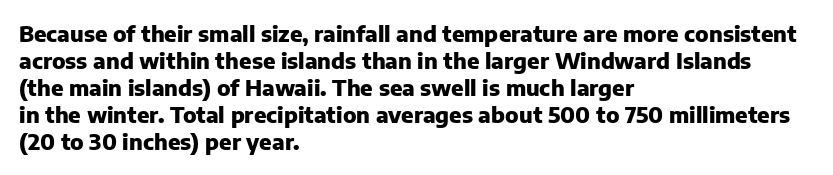
Q: Is the text bold? A: Yes.
Q: Is the text italic (slanted)? A: No, it is upright.
Q: Is the text underlined? A: No.
Q: How is the paragraph aligned? A: Left-aligned.
Q: Is the spacing between letters normal or unusually wide? A: Normal.
